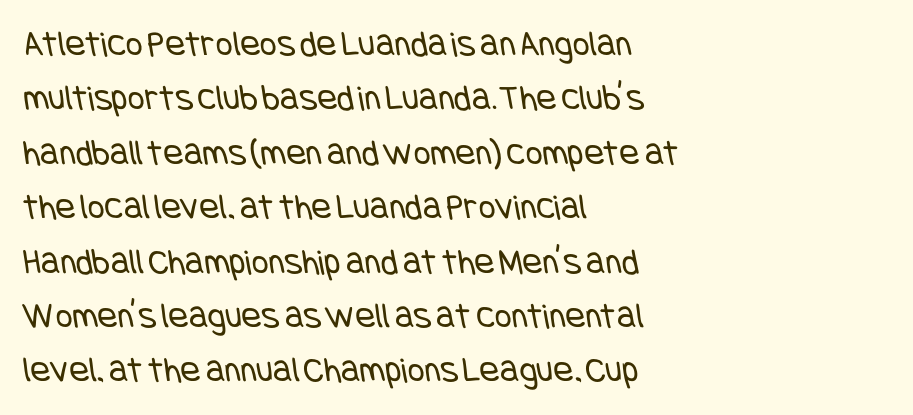
The letters look calm and open, with moderate or lighter stems. The line-height multiplier appears to be the usual default. The passage is arranged the way most books set body copy — flush left. The rendering shows plain stroke endings on the letterforms — a sans-serif design.
